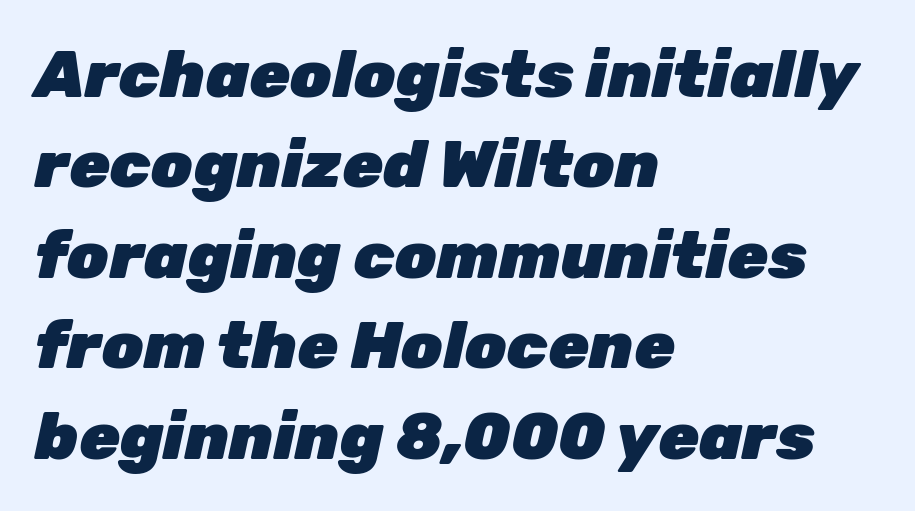
Q: Is the text bold? A: Yes.
Q: Is the text italic (slanted)? A: Yes, it leans right by about 12 degrees.
Q: Is the text underlined? A: No.
Q: How is the paragraph aligned? A: Left-aligned.
Q: Is the spacing between letters normal or unusually wide? A: Normal.
Q: Is the spacing between lines tight, normal or loose? A: Normal.
Q: Width (condensed, normal, or wide)? A: Normal.
Q: Stroke contrast? A: Low.
Q: x-height? A: Medium.
Q: Monospaced? A: No.
